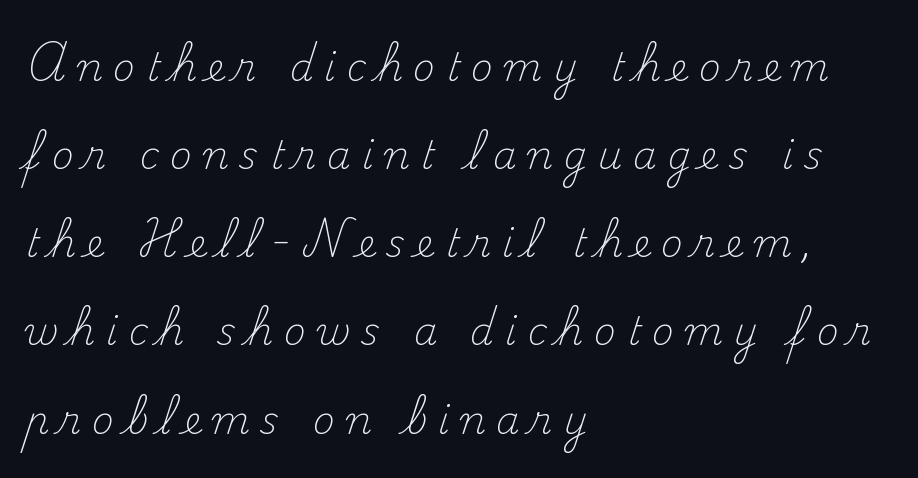
Successive baselines arrive slowly, with a big drop between each. Substantial extra tracking has been applied to these lines. Where is the straight margin? On the left.
